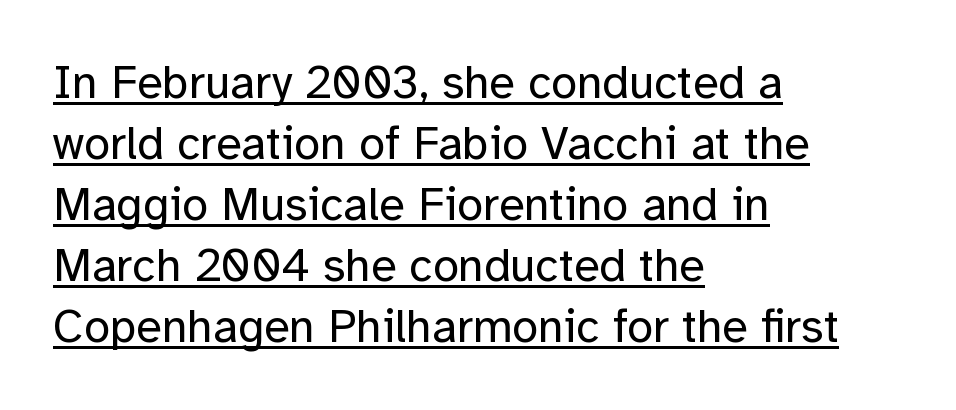
{"serif": "no", "italic": "no", "bold": "no", "weight": "regular", "width": "normal", "stroke_contrast": "low", "x_height": "medium", "monospaced": "no", "underline": "yes", "align": "left", "line_spacing": "normal", "line_spacing_ratio": 1.3, "letter_spacing": "normal", "letter_spacing_em": 0.0, "glyph_px": 47}
